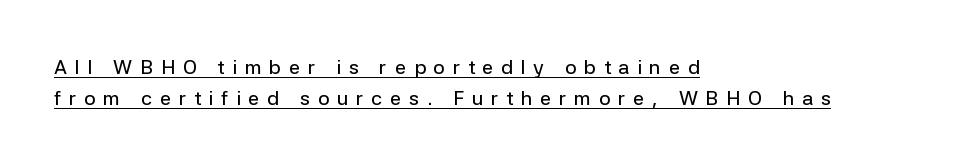
The image shows 20 px text type, upright; set left-aligned, normal line spacing (1.54x), unusually wide letter spacing (+0.39 em), underlined.
